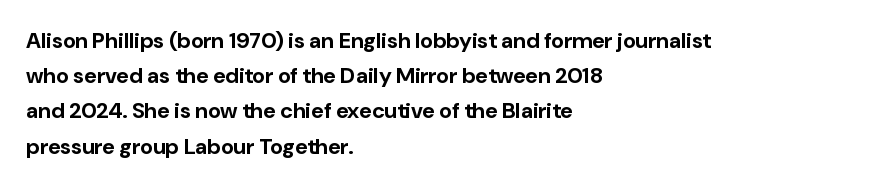
The image shows 22 px bold type, upright; set left-aligned, normal line spacing (1.6x), normal letter spacing, not underlined.
